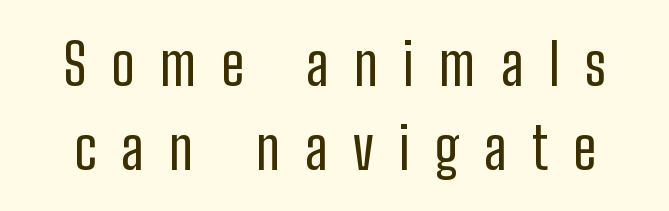
Q: Is the text bold? A: No.
Q: Is the text italic (slanted)? A: No, it is upright.
Q: Is the typeface a serif or a sans-serif typeface? A: Sans-serif.
Q: Is the text underlined? A: No.
Q: Is the spacing between letters normal or unusually wide? A: Unusually wide.
Q: Is the spacing between lines tight, normal or loose? A: Normal.
Q: Width (condensed, normal, or wide)? A: Condensed.
Q: Stroke contrast? A: Low.
Q: x-height? A: Medium.
Q: Monospaced? A: No.
